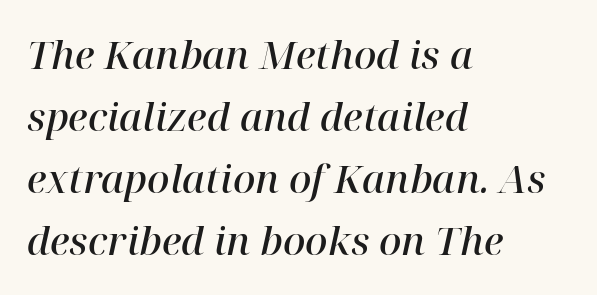
These lines were composed using italics. This sample uses a serif face. On the weight axis this lands at semibold, roughly 600. The rendering uses a moderate line-height, typical for paragraphs. Descender tails drop into unmarked territory.
